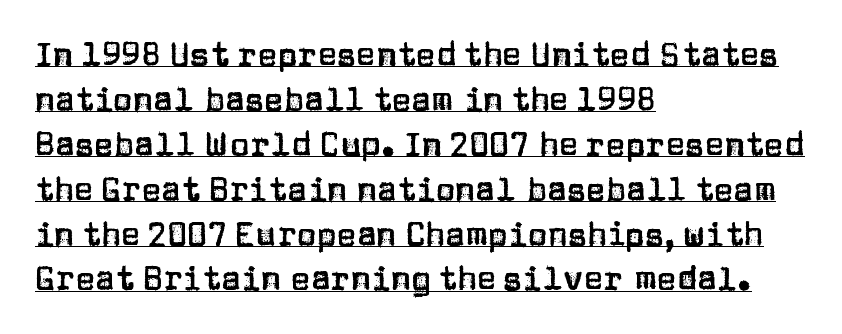
Think of a printed novel: that variable character pitch is what you see here. Left-aligned paragraph, ragged on the right. Evenly set lines give the paragraph a standard silhouette. Style check: upright. Each line of the rendering has a horizontal stroke beneath the glyphs.
